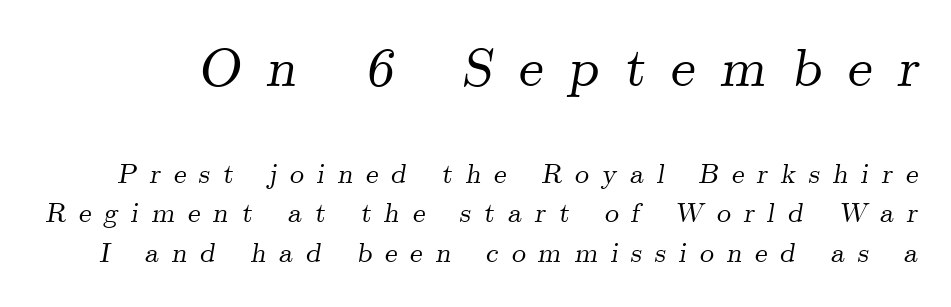
Words float on clear page, feet unadorned. The vertical gap from one line to the next is medium. The passage shown has open, widely tracked lettering throughout. Examine the stroke ends and you'll spot serifs.
